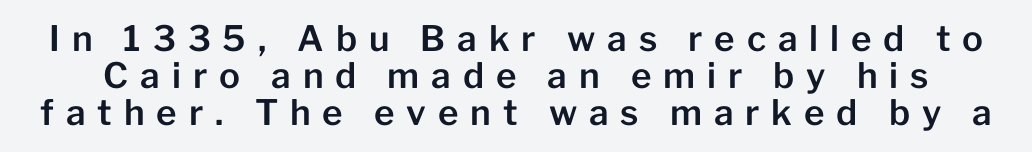
The image shows 35 px sans-serif type, upright; set tight line spacing (1.06x), unusually wide letter spacing (+0.34 em), not underlined; low stroke contrast and a medium x-height.
